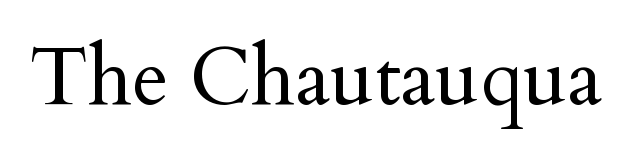
You can tell it's not italic because the verticals are truly vertical. You could call the tracking neutral — neither tight nor loose. The foot of each line stays bare and open. The passage shown is typed in a proportional face where columns would drift. The face used here is seriffed, in the tradition of book romans.
